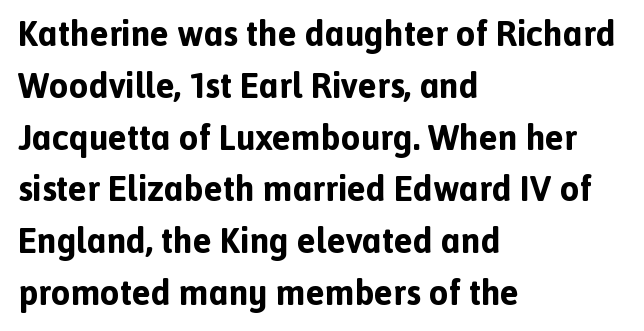
There is no visible air inserted between adjacent glyphs. A student would call this left alignment; a typographer would say flush left, rag right. I'd call this a sans setting — the letters go barefoot. The axis of the letterforms is exactly vertical.
